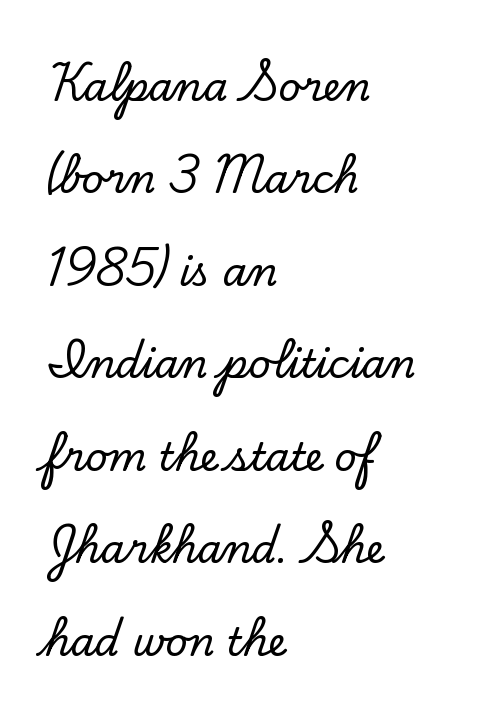
The rendering keeps characters at their native spacing. The space beneath each line is pristine and unruled. If you drew a ruler down the left edge, every line would touch it.
